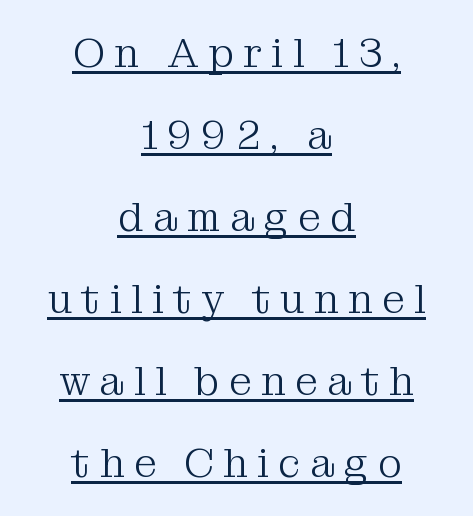
Q: Is the text bold? A: No.
Q: Is the text italic (slanted)? A: No, it is upright.
Q: Is the typeface a serif or a sans-serif typeface? A: Serif.
Q: Is the text underlined? A: Yes.
Q: How is the paragraph aligned? A: Centered.
Q: Is the spacing between letters normal or unusually wide? A: Unusually wide.
Q: Is the spacing between lines tight, normal or loose? A: Loose.
Q: Width (condensed, normal, or wide)? A: Normal.
Q: Stroke contrast? A: Medium.
Q: x-height? A: Medium.
Q: Monospaced? A: No.
